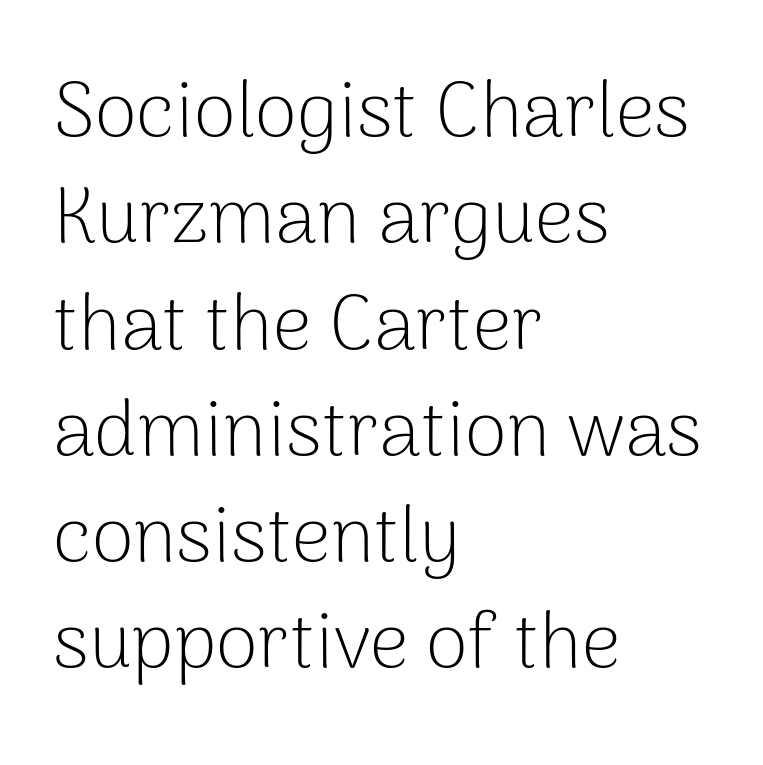
{"serif": "no", "italic": "no", "bold": "no", "weight": "light", "width": "normal", "stroke_contrast": "low", "x_height": "medium", "monospaced": "no", "underline": "no", "align": "left", "line_spacing": "normal", "line_spacing_ratio": 1.38, "letter_spacing": "normal", "letter_spacing_em": 0.0, "glyph_px": 77}
